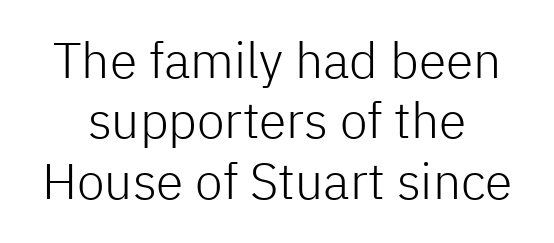
Regarding serifs, this sample does without them. The type sits square on the baseline with zero lean. Bare-footed words on every line. The characters are drawn with everyday or finer stroke widths.
